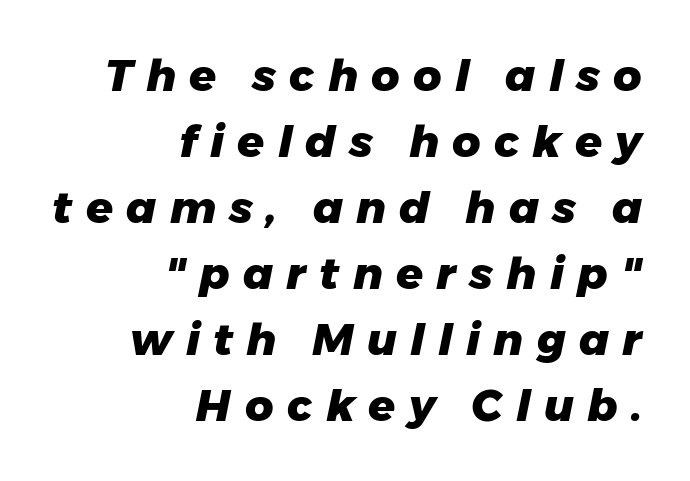
This sample has the flowing, uneven cadence of proportional lettering. In terms of leading, this rendering sits right in the middle. The paragraph shown leans on its right margin. Would a proofreader flag this as italicized? Yes.
